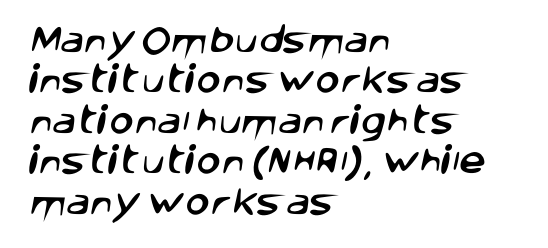
{"serif": "no", "width": "normal", "stroke_contrast": "low", "x_height": "large", "monospaced": "no", "underline": "no", "align": "left", "line_spacing": "normal", "line_spacing_ratio": 1.35, "letter_spacing": "normal", "letter_spacing_em": 0.0, "glyph_px": 30}
